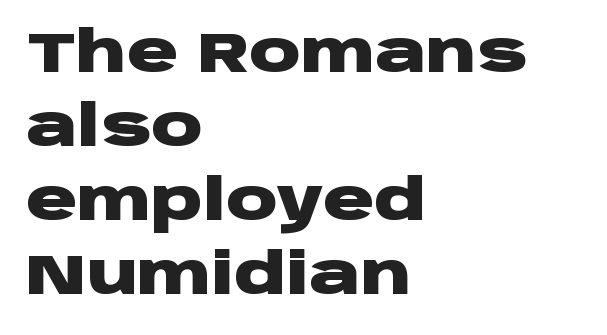
{"serif": "no", "italic": "no", "bold": "yes", "weight": "heavy", "width": "wide", "stroke_contrast": "low", "x_height": "large", "monospaced": "no", "underline": "no", "align": "left", "line_spacing": "normal", "line_spacing_ratio": 1.3, "letter_spacing": "normal", "letter_spacing_em": 0.0, "glyph_px": 57}
